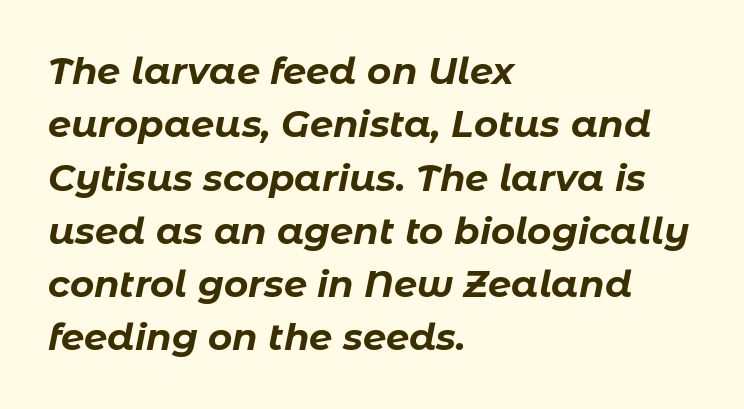
The image shows 37 px bold type, italic (leaning right); set left-aligned, normal line spacing (1.44x), normal letter spacing, not underlined; low stroke contrast and a medium x-height.
